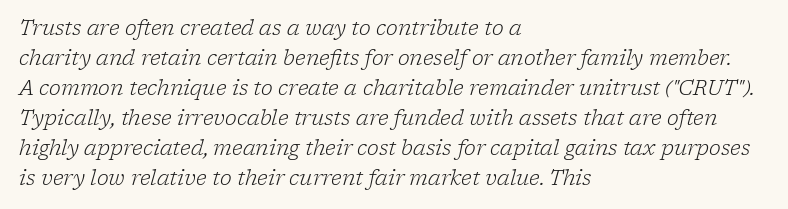
{"italic": "yes", "lean": "right", "slant_degrees": 17, "bold": "no", "underline": "no", "align": "left", "line_spacing": "normal", "line_spacing_ratio": 1.5, "letter_spacing": "normal", "letter_spacing_em": 0.0, "glyph_px": 20}
